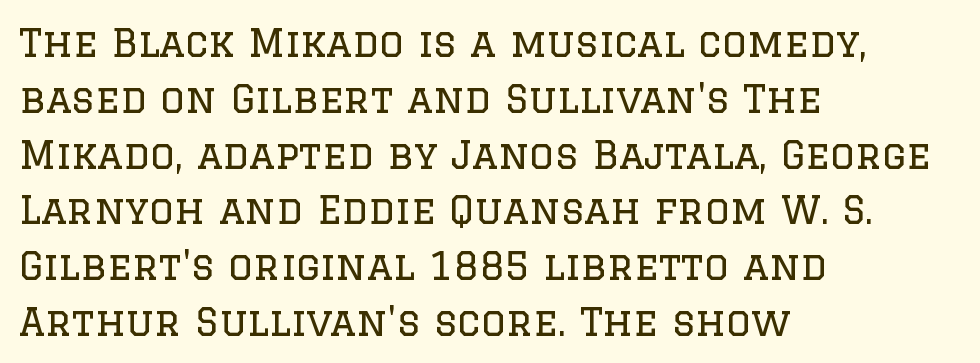
The image shows 39 px regular-weight serif type, upright; set left-aligned, normal line spacing (1.43x), normal letter spacing, not underlined; low stroke contrast and a large x-height.
